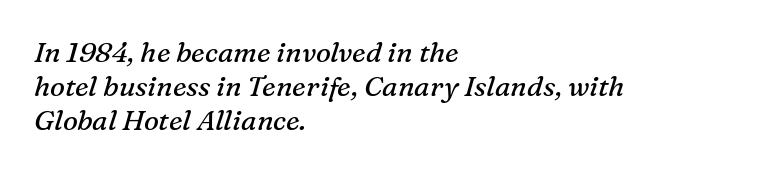
Q: Is the text bold? A: No.
Q: Is the text italic (slanted)? A: Yes, it leans right by about 16 degrees.
Q: Is the typeface a serif or a sans-serif typeface? A: Serif.
Q: Is the text underlined? A: No.
Q: How is the paragraph aligned? A: Left-aligned.
Q: Is the spacing between letters normal or unusually wide? A: Normal.
Q: Width (condensed, normal, or wide)? A: Normal.
Q: Stroke contrast? A: Medium.
Q: x-height? A: Medium.
Q: Monospaced? A: No.
